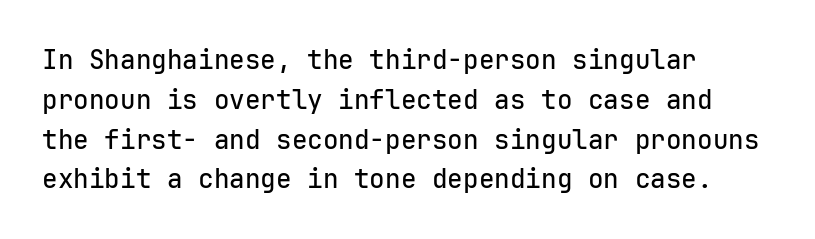
The image shows 26 px text type, upright; set left-aligned, normal line spacing (1.53x), normal letter spacing, not underlined.
